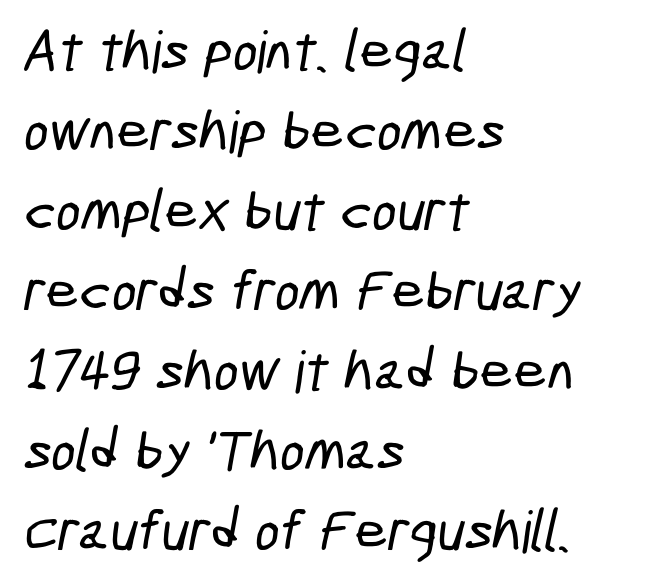
{"serif": "no", "width": "condensed", "stroke_contrast": "low", "x_height": "medium", "monospaced": "no", "underline": "no", "align": "left", "line_spacing": "normal", "line_spacing_ratio": 1.38, "letter_spacing": "normal", "letter_spacing_em": 0.0, "glyph_px": 58}
